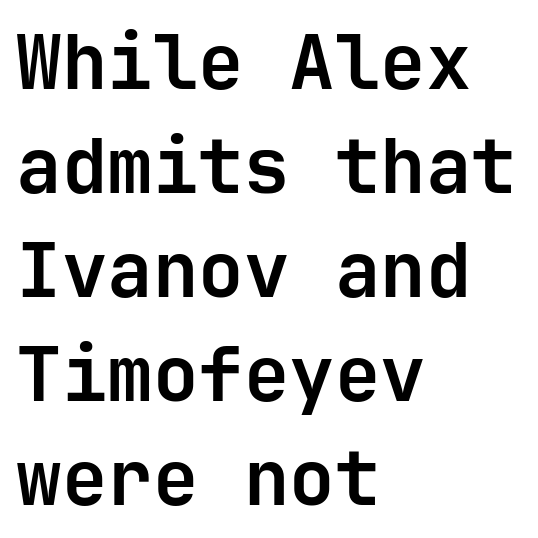
Q: Is the text bold? A: Yes.
Q: Is the text italic (slanted)? A: No, it is upright.
Q: Is the typeface a serif or a sans-serif typeface? A: Sans-serif.
Q: Is the text underlined? A: No.
Q: How is the paragraph aligned? A: Left-aligned.
Q: Is the spacing between letters normal or unusually wide? A: Normal.
Q: Is the spacing between lines tight, normal or loose? A: Normal.
Q: Width (condensed, normal, or wide)? A: Normal.
Q: Stroke contrast? A: Low.
Q: x-height? A: Medium.
